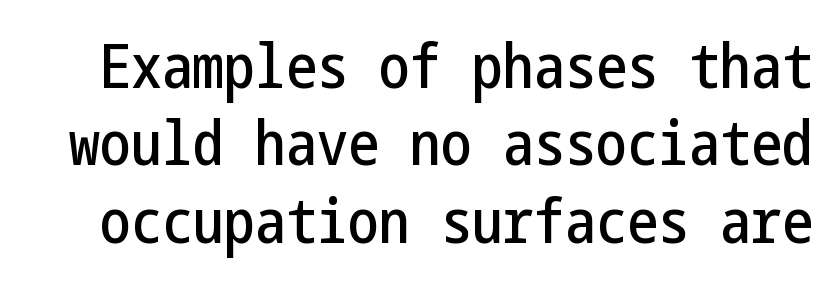
The image shows 62 px condensed sans-serif type, upright; set normal line spacing (1.25x), normal letter spacing, not underlined; low stroke contrast and a medium x-height.
